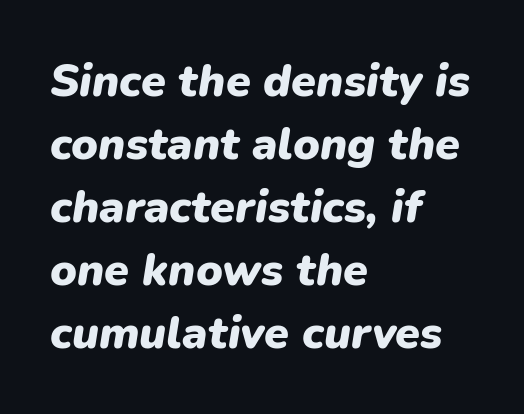
{"italic": "yes", "lean": "right", "slant_degrees": 9, "bold": "yes", "weight": "heavy", "width": "normal", "stroke_contrast": "low", "x_height": "medium", "monospaced": "no", "underline": "no", "align": "left", "line_spacing": "normal", "line_spacing_ratio": 1.4, "letter_spacing": "normal", "letter_spacing_em": 0.0, "glyph_px": 45}
